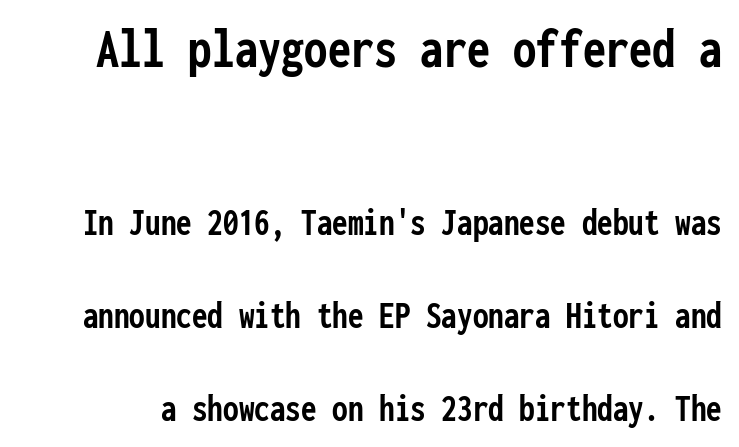
Each row of text sits above clean, open space. Here the first block reads like a headline and the second like body copy. Compared with typical body copy, the letter spacing here is the same. This is sans-serif lettering, the kind often seen on screens and signage. You could fit nearly another row in the gap between these rows.
